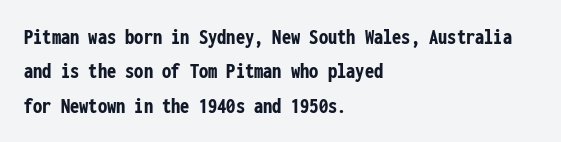
The image shows 23 px bold type, upright; set left-aligned, normal line spacing (1.5x), normal letter spacing, not underlined.
